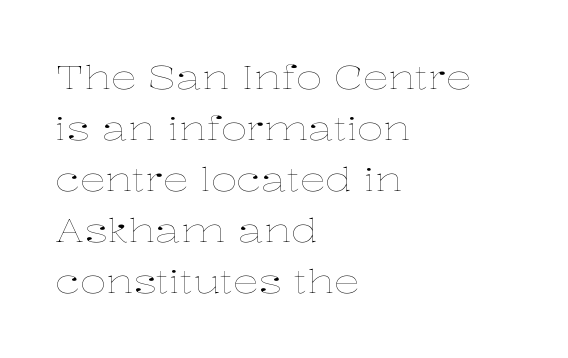
The image shows 32 px thin, wide type, upright; set left-aligned, normal line spacing (1.59x), normal letter spacing, not underlined; low stroke contrast and a medium x-height.
